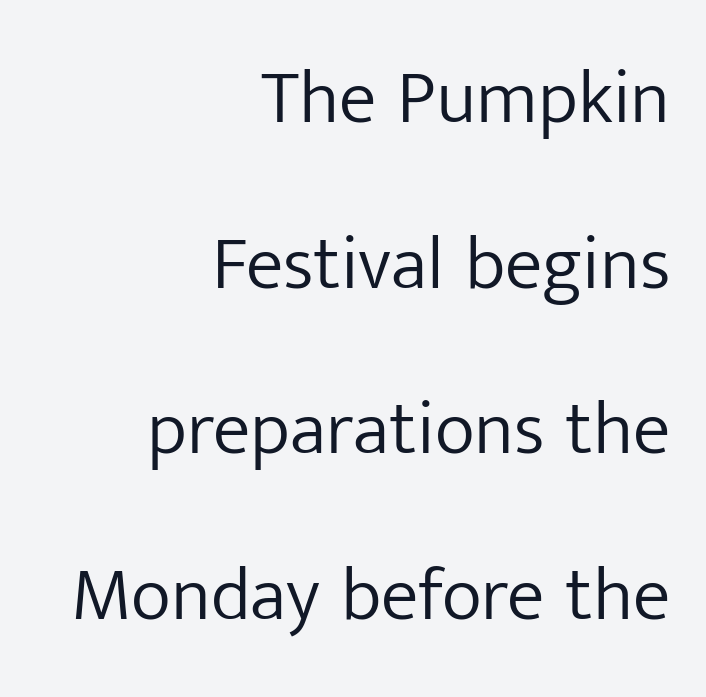
{"serif": "no", "italic": "no", "bold": "no", "weight": "light", "width": "normal", "stroke_contrast": "low", "x_height": "medium", "monospaced": "no", "underline": "no", "align": "right", "line_spacing": "loose", "line_spacing_ratio": 2.18, "letter_spacing": "normal", "letter_spacing_em": 0.0, "glyph_px": 76}
